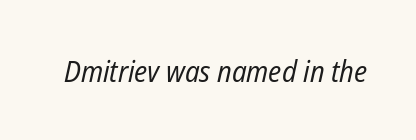
Q: Is the text bold? A: No.
Q: Is the text italic (slanted)? A: Yes, it leans right by about 12 degrees.
Q: Is the text underlined? A: No.
Q: Is the spacing between letters normal or unusually wide? A: Normal.
Q: Width (condensed, normal, or wide)? A: Condensed.
Q: Stroke contrast? A: Low.
Q: x-height? A: Medium.
Q: Monospaced? A: No.
